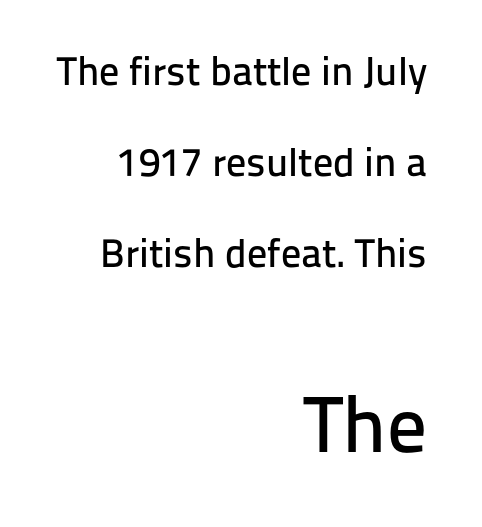
Q: Is the text italic (slanted)? A: No, it is upright.
Q: Is the typeface a serif or a sans-serif typeface? A: Sans-serif.
Q: Is the text underlined? A: No.
Q: How is the paragraph aligned? A: Right-aligned.
Q: Is the spacing between letters normal or unusually wide? A: Normal.
Q: Is the spacing between lines tight, normal or loose? A: Loose.
Q: Which block of text is set in a larger size, the first (top) or the second (bottom)? A: The second (bottom) one.
Q: Width (condensed, normal, or wide)? A: Normal.
Q: Stroke contrast? A: Low.
Q: x-height? A: Medium.
Q: Monospaced? A: No.
